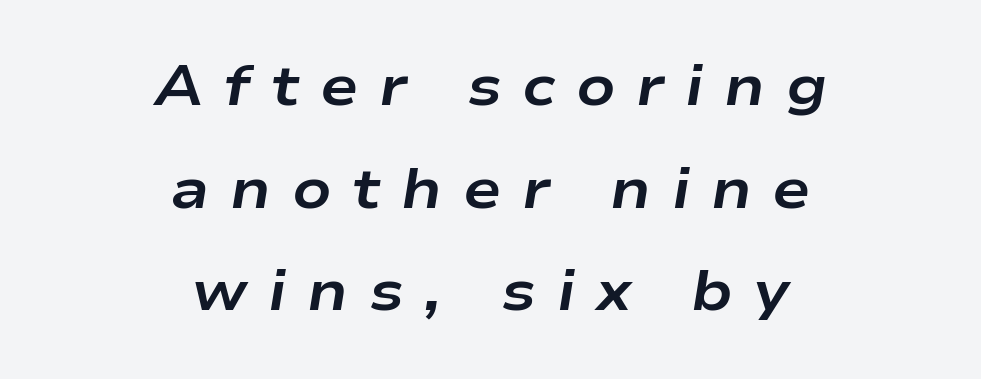
The sample has been set heavy, in full bold. Letters rest on an invisible, unmarked baseline. The whitespace from short lines is split evenly between both sides. Glyph-to-glyph distance is far greater than everyday printed text.
